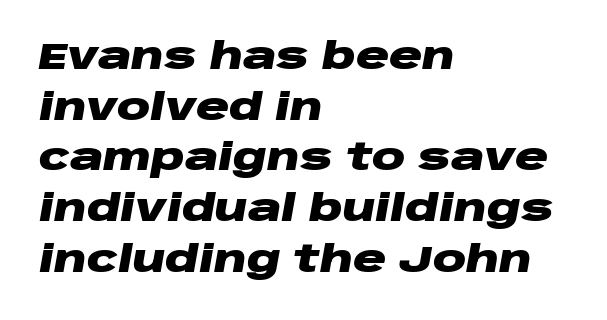
Q: Is the text bold? A: Yes.
Q: Is the text italic (slanted)? A: Yes, it leans right by about 10 degrees.
Q: Is the text underlined? A: No.
Q: How is the paragraph aligned? A: Left-aligned.
Q: Is the spacing between letters normal or unusually wide? A: Normal.
Q: Is the spacing between lines tight, normal or loose? A: Normal.
Q: Width (condensed, normal, or wide)? A: Wide.
Q: Stroke contrast? A: Low.
Q: x-height? A: Large.
Q: Monospaced? A: No.
